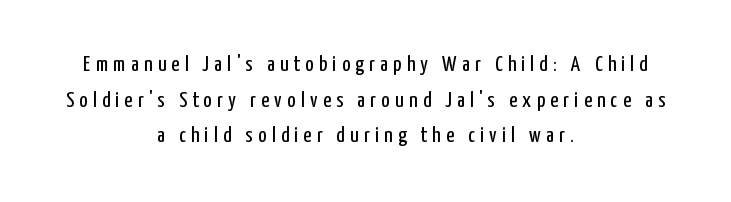
Q: Is the text bold? A: No.
Q: Is the text italic (slanted)? A: No, it is upright.
Q: Is the text underlined? A: No.
Q: How is the paragraph aligned? A: Centered.
Q: Is the spacing between letters normal or unusually wide? A: Unusually wide.
Q: Is the spacing between lines tight, normal or loose? A: Normal.
